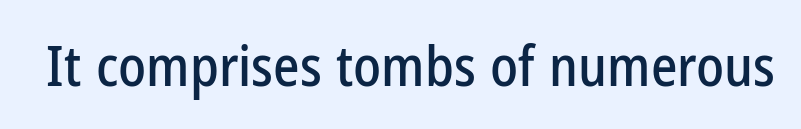
The image shows 56 px condensed sans-serif type, upright; set normal letter spacing, not underlined; low stroke contrast and a medium x-height.
